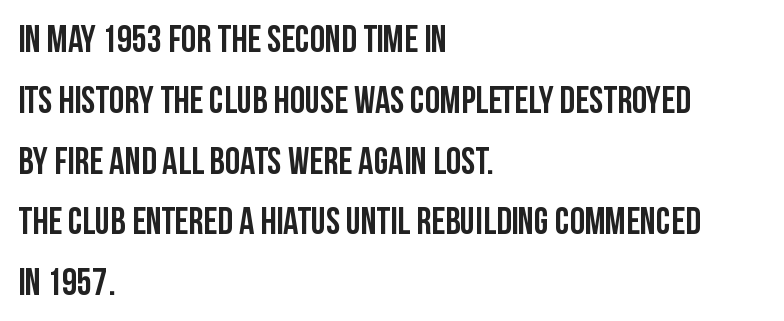
Heavy-handed strokes throughout: this text is bold. Font category for this specimen: sans-serif. Reading down the column, the eye jumps a familiar distance to each next line. The baseline area is clear. Character widths vary here, with narrow letters taking less room than wide ones. Is the letter spacing exaggerated? No — it looks like the ordinary default.
